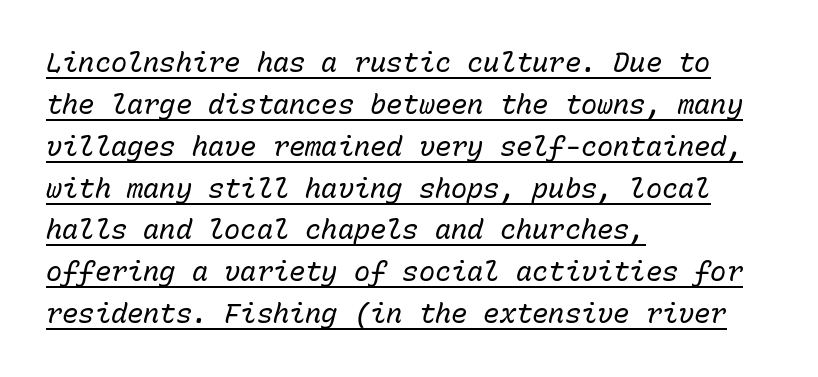
The weight would be labelled regular, book, light, or lighter still. The line texture is even and compact thanks to regular tracking. Underlining? Definitely there. Line beginnings align vertically; line endings do not. One glance says typical: line gaps are just what's usual.
